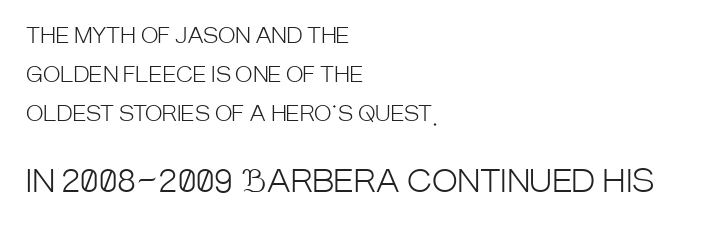
{"serif": "no", "italic": "no", "bold": "no", "weight": "light", "width": "condensed", "stroke_contrast": "low", "x_height": "large", "monospaced": "no", "underline": "no", "align": "left", "line_spacing_ratio": 1.85, "letter_spacing": "normal", "letter_spacing_em": 0.0, "larger_block": "second", "size_ratio": 1.48, "glyph_px": 31}
